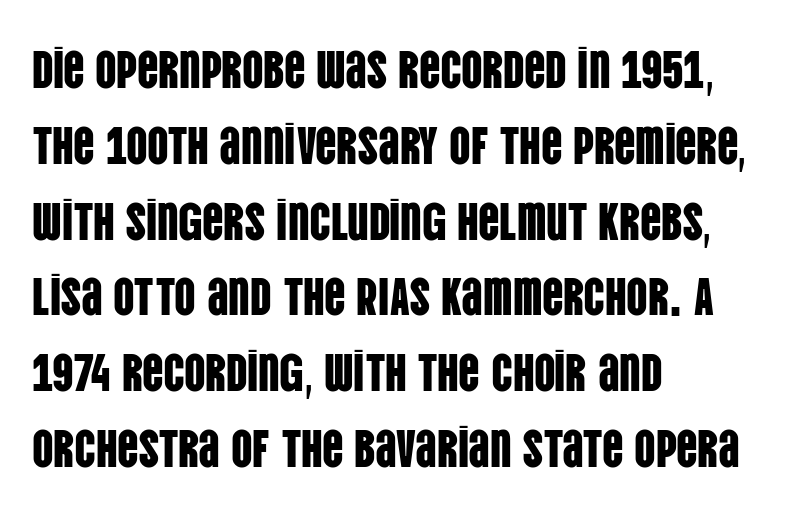
{"serif": "no", "italic": "no", "width": "condensed", "stroke_contrast": "low", "x_height": "large", "monospaced": "no", "underline": "no", "align": "left", "line_spacing": "normal", "line_spacing_ratio": 1.43, "letter_spacing": "normal", "letter_spacing_em": 0.0, "glyph_px": 53}
